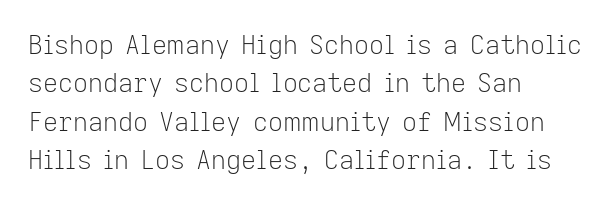
Q: Is the text bold? A: No.
Q: Is the text italic (slanted)? A: No, it is upright.
Q: Is the text underlined? A: No.
Q: How is the paragraph aligned? A: Left-aligned.
Q: Is the spacing between letters normal or unusually wide? A: Normal.
Q: Is the spacing between lines tight, normal or loose? A: Normal.
